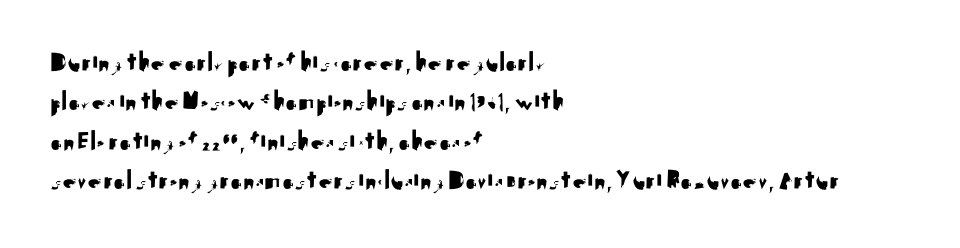
The lettering stays uniformly vertical, giving the passage a roman look. What kind of face is this? One without serifs — a sans. These lines are rendered in a variable-pitch font. Each row of text sits above clean, open space.
